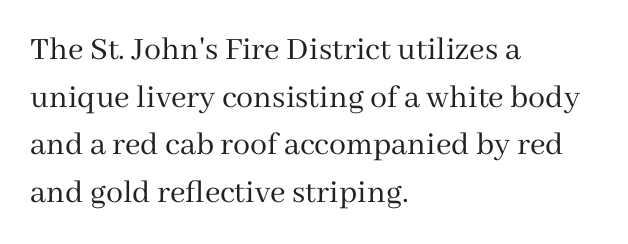
{"serif": "yes", "italic": "no", "bold": "no", "weight": "regular", "width": "normal", "stroke_contrast": "medium", "x_height": "medium", "monospaced": "no", "underline": "no", "align": "left", "line_spacing": "normal", "line_spacing_ratio": 1.4, "letter_spacing": "normal", "letter_spacing_em": 0.0, "glyph_px": 34}
